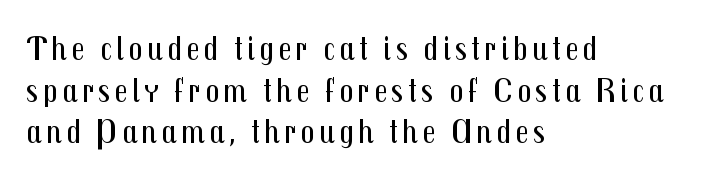
Q: Is the text bold? A: No.
Q: Is the text italic (slanted)? A: No, it is upright.
Q: Is the typeface a serif or a sans-serif typeface? A: Sans-serif.
Q: Is the text underlined? A: No.
Q: How is the paragraph aligned? A: Left-aligned.
Q: Width (condensed, normal, or wide)? A: Condensed.
Q: Stroke contrast? A: Medium.
Q: x-height? A: Medium.
Q: Monospaced? A: No.
